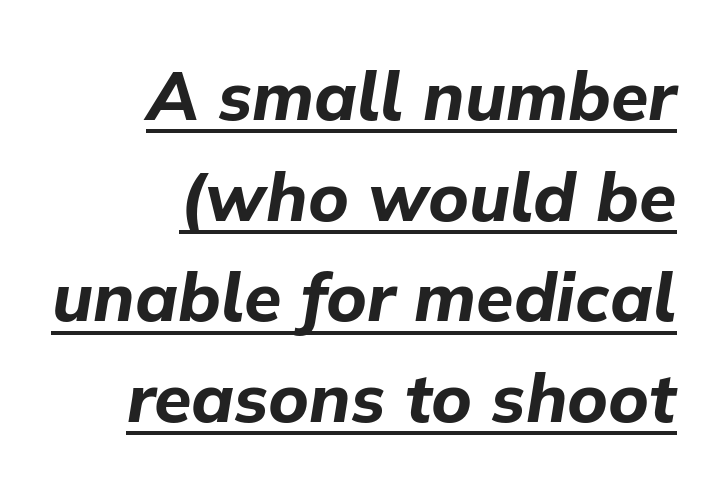
The image shows 68 px bold type, italic (leaning right); set right-aligned, normal line spacing (1.48x), normal letter spacing, underlined; low stroke contrast and a medium x-height.
